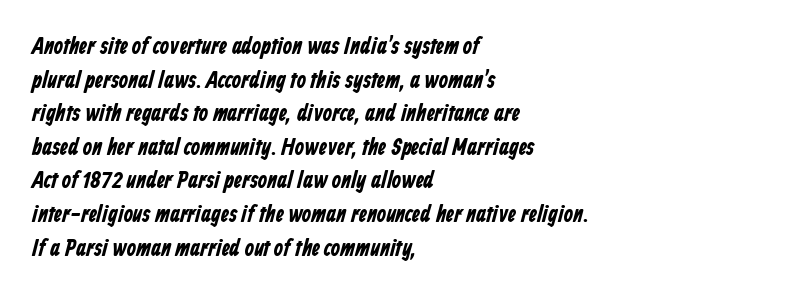
The image shows 24 px bold type; set left-aligned, normal line spacing (1.4x), normal letter spacing, not underlined.
